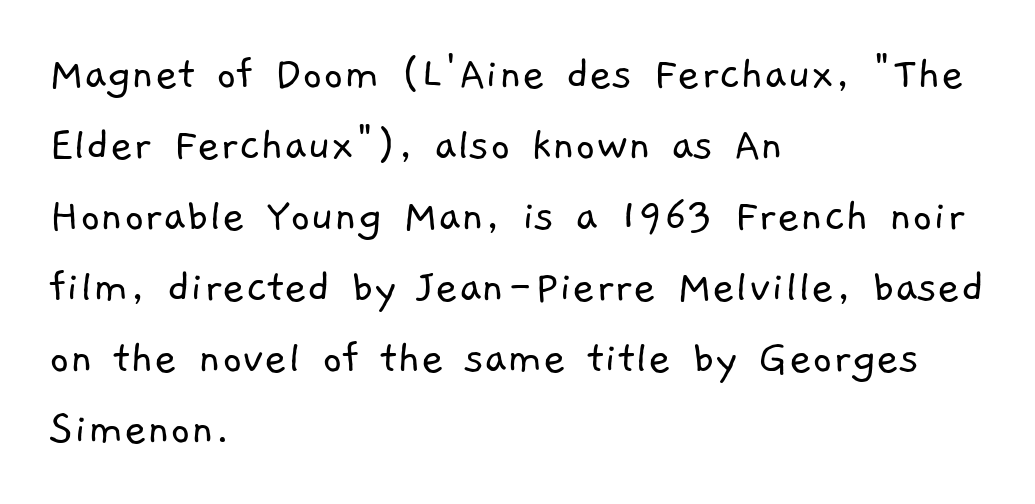
The image shows 49 px light sans-serif type; set left-aligned, normal line spacing (1.45x), normal letter spacing, not underlined; low stroke contrast and a medium x-height.
